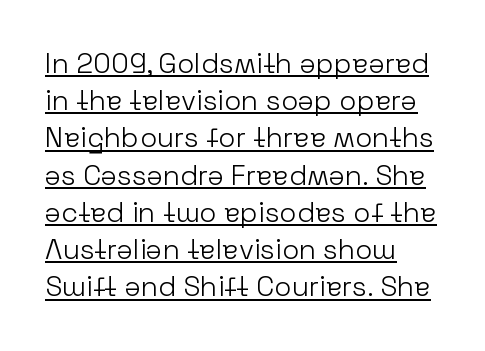
No heavy texture on the line: the type isn't bold. Classification — sans serif. The text block is weighted toward the left margin, trailing off unevenly rightward. Character widths vary here, with narrow letters taking less room than wide ones. Every word sits above its own underline.
